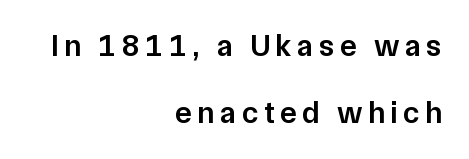
{"serif": "no", "italic": "no", "bold": "semi", "weight": "semibold", "width": "normal", "stroke_contrast": "low", "x_height": "medium", "monospaced": "no", "underline": "no", "align": "right", "line_spacing": "loose", "line_spacing_ratio": 2.17, "glyph_px": 31}
